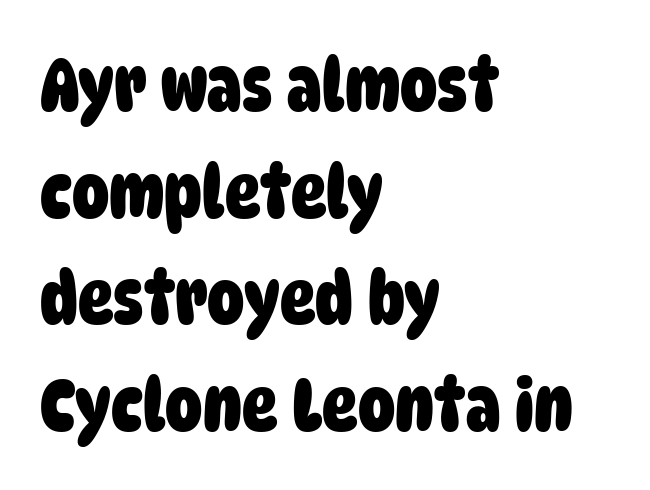
The image shows 74 px heavy, condensed sans-serif type; set left-aligned, normal line spacing (1.44x), normal letter spacing, not underlined; low stroke contrast and a large x-height.
